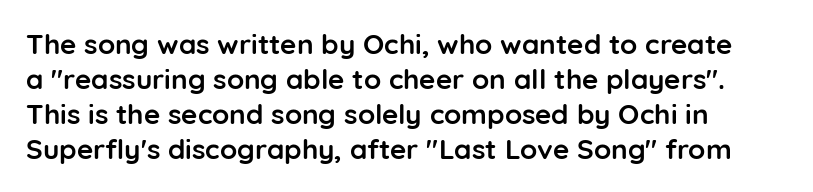
The image shows 28 px semibold sans-serif type, upright; set left-aligned, normal line spacing (1.25x), normal letter spacing, not underlined; low stroke contrast and a medium x-height.
